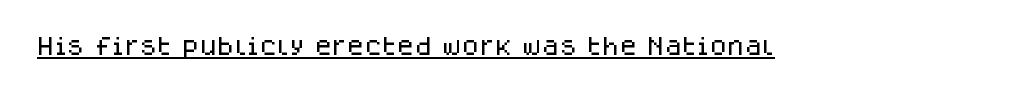
The letters stand upright; this is a roman face. Tracking here is standard; glyphs follow each other at the usual distance. Descenders here cross a horizontal rule under the line.
